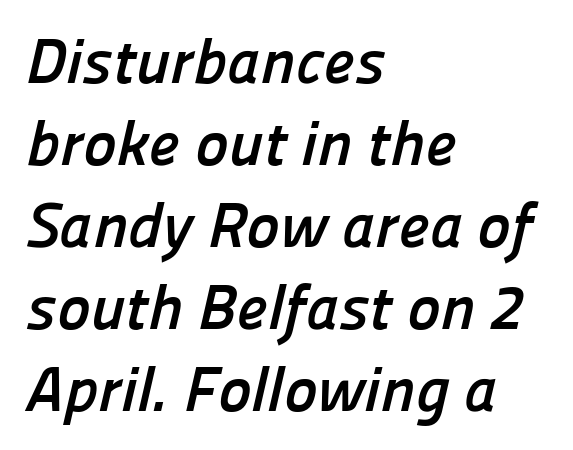
{"serif": "no", "bold": "yes", "weight": "semibold", "width": "normal", "stroke_contrast": "low", "x_height": "medium", "monospaced": "no", "underline": "no", "align": "left", "line_spacing": "normal", "line_spacing_ratio": 1.3, "letter_spacing": "normal", "letter_spacing_em": 0.0, "glyph_px": 63}
